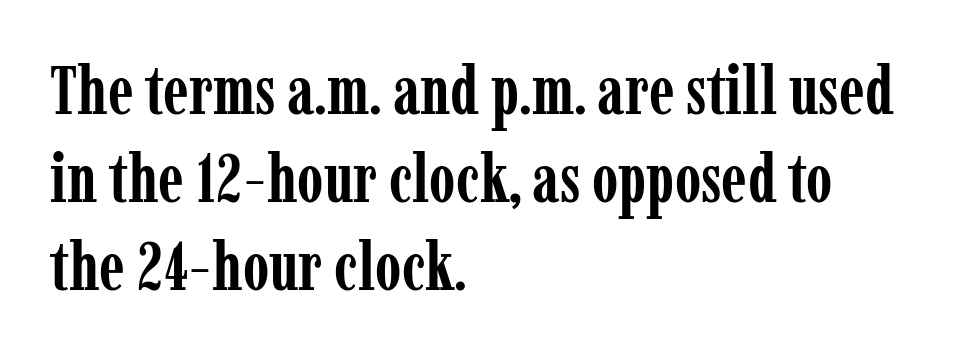
Q: Is the text bold? A: Yes.
Q: Is the text italic (slanted)? A: No, it is upright.
Q: Is the typeface a serif or a sans-serif typeface? A: Serif.
Q: Is the text underlined? A: No.
Q: How is the paragraph aligned? A: Left-aligned.
Q: Is the spacing between letters normal or unusually wide? A: Normal.
Q: Is the spacing between lines tight, normal or loose? A: Normal.
Q: Width (condensed, normal, or wide)? A: Condensed.
Q: Stroke contrast? A: Low.
Q: x-height? A: Medium.
Q: Monospaced? A: No.
